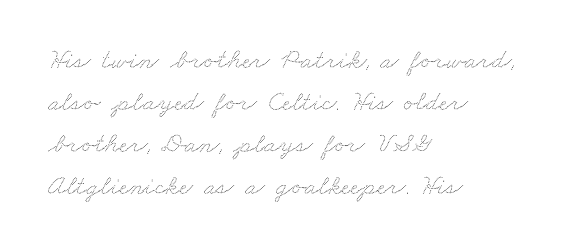
The rendering keeps characters at their native spacing. Here the designer chose a conventional face with non-uniform glyph widths. The typesetter chose a ragged-right arrangement here. Baseline-to-baseline distance is the conventional proportion of letter height. The zone under the glyphs is completely vacant.
